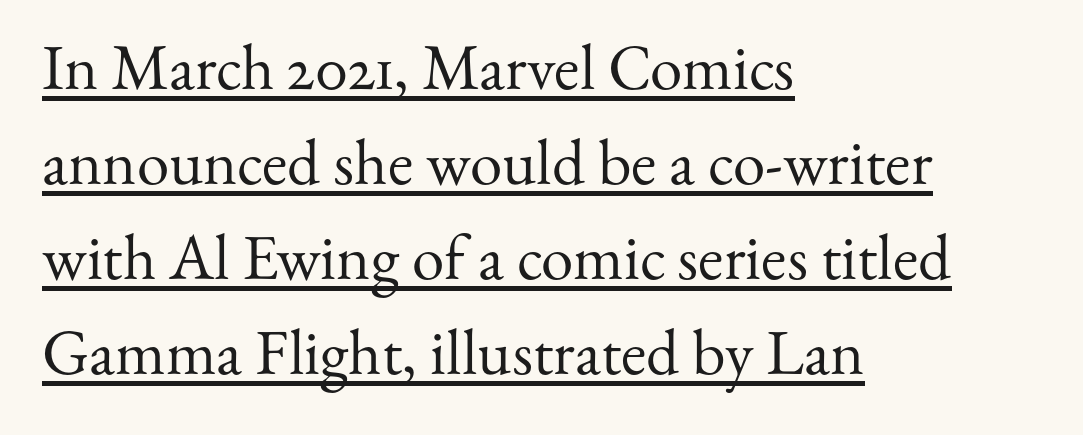
One-word summary of the alignment: left. Stroke mass is kept to a normal reading level or below. The block of text has a typical density, with ordinary space between rows. The rendering uses the underline text-decoration. This rendering employs a face with finishing strokes, i.e., a serif. No extra tracking has been applied to these lines.
